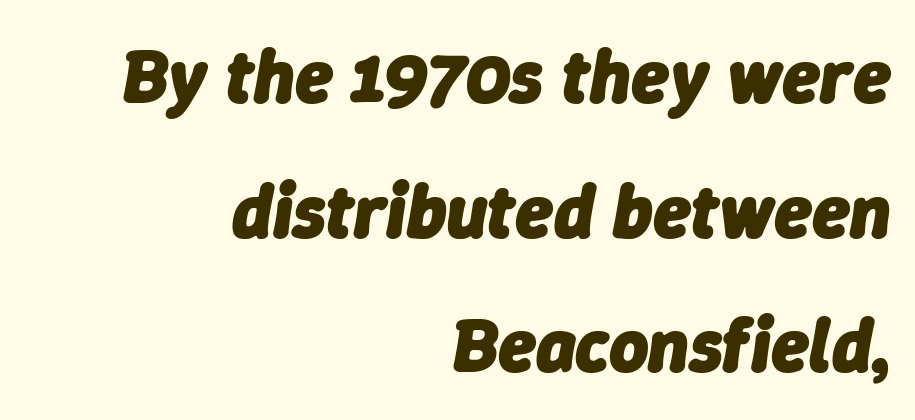
Q: Is the text bold? A: Yes.
Q: Is the text italic (slanted)? A: Yes, it leans right by about 9 degrees.
Q: Is the text underlined? A: No.
Q: How is the paragraph aligned? A: Right-aligned.
Q: Is the spacing between letters normal or unusually wide? A: Normal.
Q: Width (condensed, normal, or wide)? A: Normal.
Q: Stroke contrast? A: Low.
Q: x-height? A: Medium.
Q: Monospaced? A: No.
